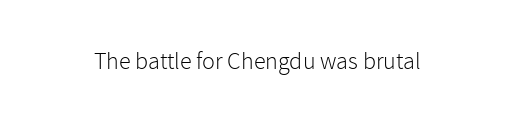
The image shows 24 px text type, upright; set normal letter spacing, not underlined.
